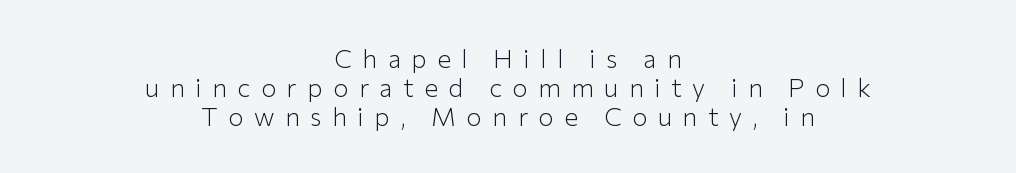
Weight: regular or lighter. Spacing between characters has been opened up far beyond the box default. These lines were composed using upright roman letters. Type without underlining.
